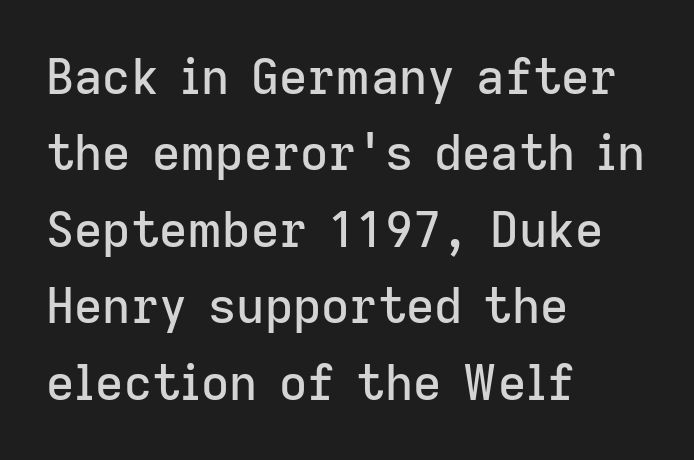
Nope, not italic — everything's standing straight. This sample uses plain, unmodified letter spacing. Do the characters align in a grid? No, the font is proportional. Does the leading feel generous? No, just average. The words here are not underlined.
